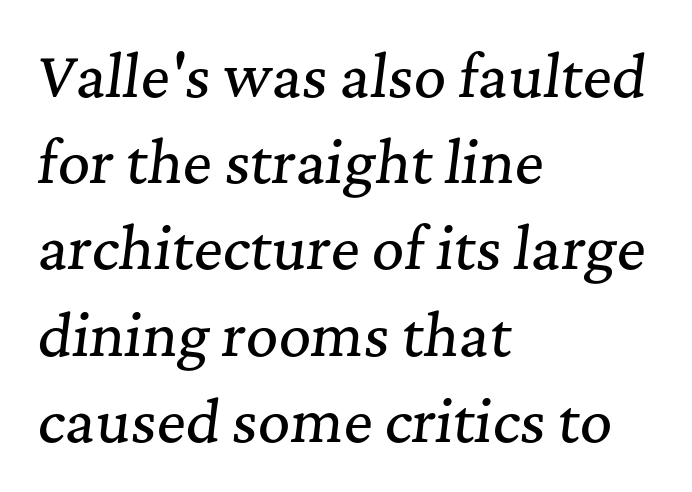
{"serif": "yes", "italic": "yes", "lean": "right", "slant_degrees": 7, "width": "normal", "stroke_contrast": "medium", "x_height": "medium", "monospaced": "no", "underline": "no", "align": "left", "line_spacing": "normal", "line_spacing_ratio": 1.54, "letter_spacing": "normal", "letter_spacing_em": 0.0, "glyph_px": 56}
